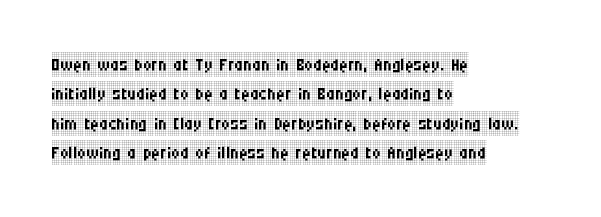
The image shows 24 px text type, upright; set left-aligned, line spacing 1.22x, normal letter spacing, not underlined.
